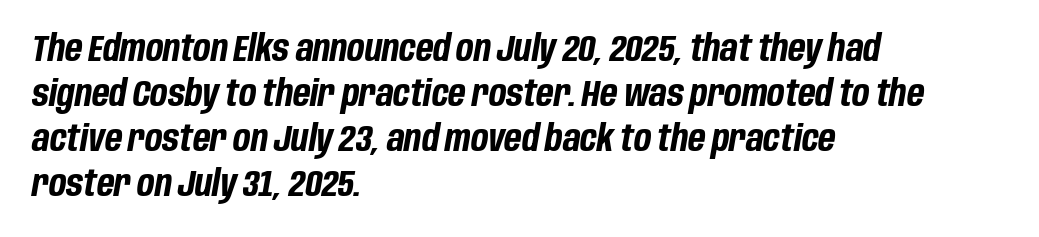
The font's italic variant was chosen for this text. This sample is left-justified, so line endings fall wherever the words run out. Students, note that the glyphs here touch the page at normal intervals. The vertical gap from one line to the next is medium. Proportional: the letters do not fall into vertical columns.
